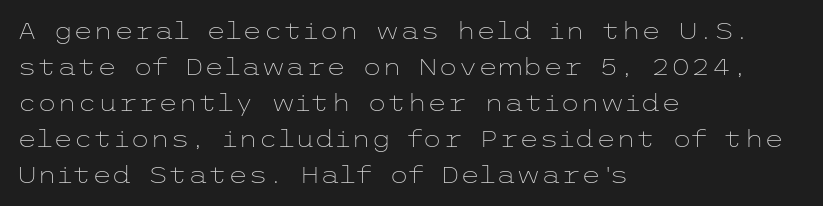
{"italic": "no", "bold": "no", "underline": "no", "align": "left", "line_spacing": "normal", "line_spacing_ratio": 1.57, "letter_spacing": "normal", "letter_spacing_em": 0.0, "glyph_px": 23}
